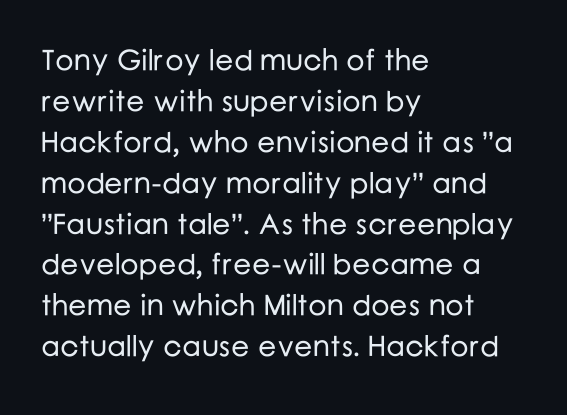
A bare baseline throughout the passage. The block of text has a typical density, with ordinary space between rows. Do the letters lean? They stand straight. The tracking reads as untouched default to a designer's eye.
